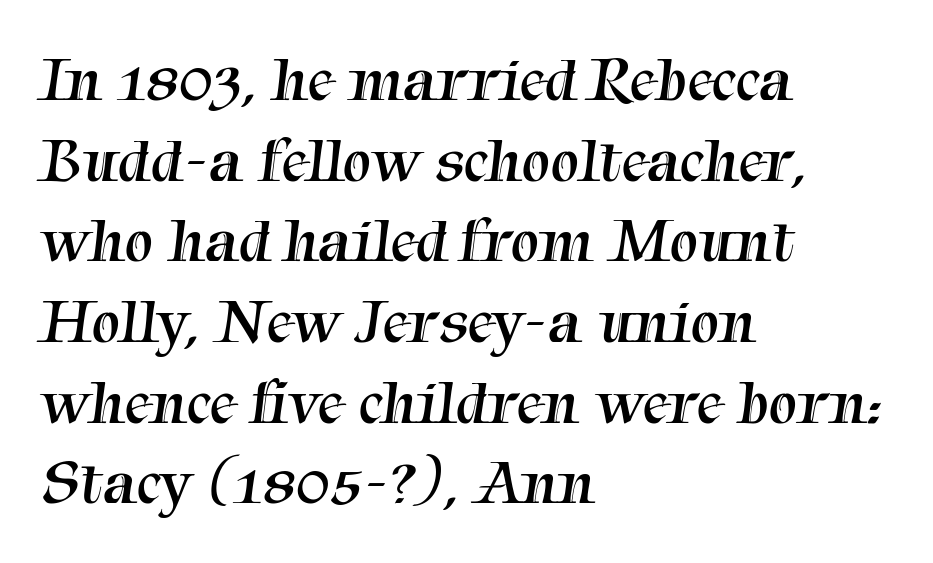
Q: Is the text bold? A: No.
Q: Is the typeface a serif or a sans-serif typeface? A: Serif.
Q: Is the text underlined? A: No.
Q: How is the paragraph aligned? A: Left-aligned.
Q: Is the spacing between letters normal or unusually wide? A: Normal.
Q: Is the spacing between lines tight, normal or loose? A: Normal.
Q: Width (condensed, normal, or wide)? A: Normal.
Q: Stroke contrast? A: Medium.
Q: x-height? A: Medium.
Q: Monospaced? A: No.
